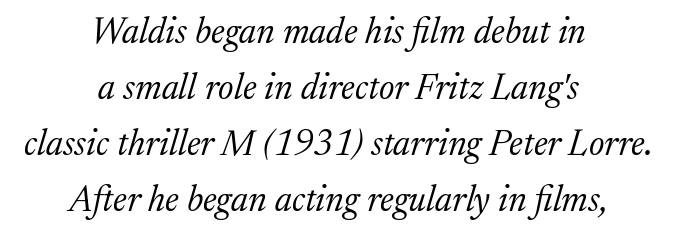
The image shows 36 px light serif type, italic (leaning right); set centered, normal line spacing (1.56x), normal letter spacing, not underlined; medium stroke contrast and a medium x-height.
